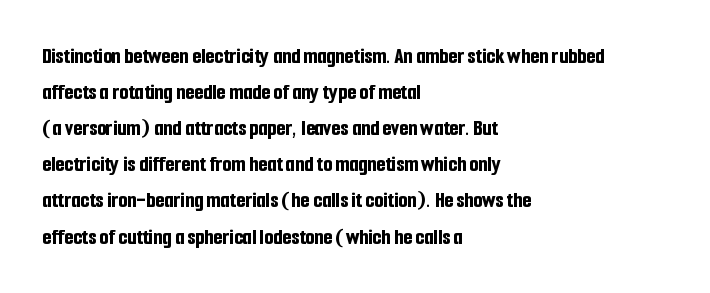
Q: Is the text bold? A: Yes.
Q: Is the text italic (slanted)? A: No, it is upright.
Q: Is the text underlined? A: No.
Q: How is the paragraph aligned? A: Left-aligned.
Q: Is the spacing between letters normal or unusually wide? A: Normal.
Q: Is the spacing between lines tight, normal or loose? A: Normal.
